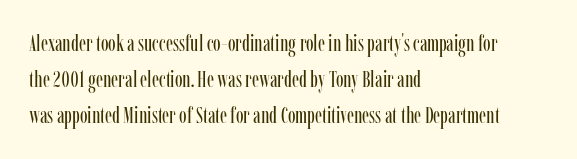
Q: Is the text bold? A: No.
Q: Is the text italic (slanted)? A: No, it is upright.
Q: Is the text underlined? A: No.
Q: How is the paragraph aligned? A: Left-aligned.
Q: Is the spacing between letters normal or unusually wide? A: Normal.
Q: Is the spacing between lines tight, normal or loose? A: Normal.
